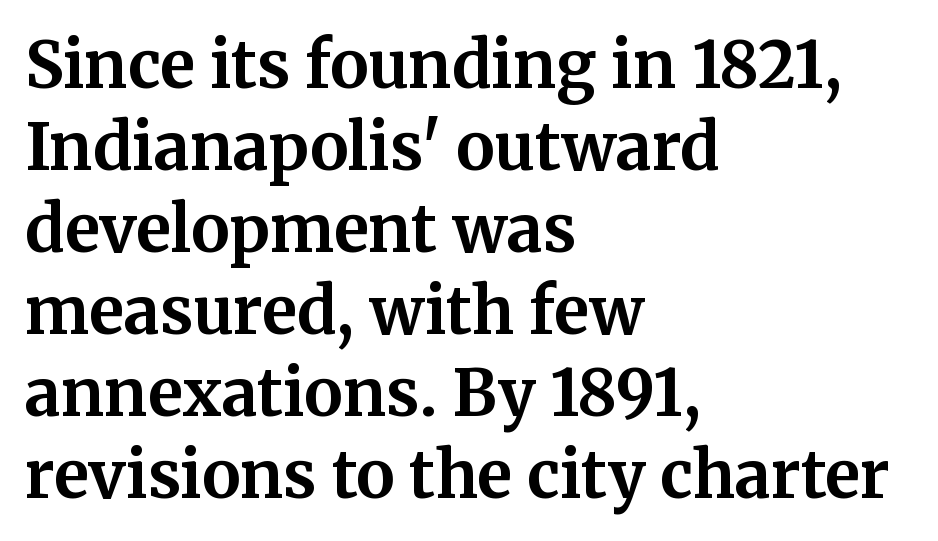
Q: Is the text bold? A: Yes.
Q: Is the text italic (slanted)? A: No, it is upright.
Q: Is the typeface a serif or a sans-serif typeface? A: Serif.
Q: Is the text underlined? A: No.
Q: How is the paragraph aligned? A: Left-aligned.
Q: Is the spacing between letters normal or unusually wide? A: Normal.
Q: Is the spacing between lines tight, normal or loose? A: Normal.
Q: Width (condensed, normal, or wide)? A: Normal.
Q: Stroke contrast? A: Medium.
Q: x-height? A: Medium.
Q: Monospaced? A: No.
